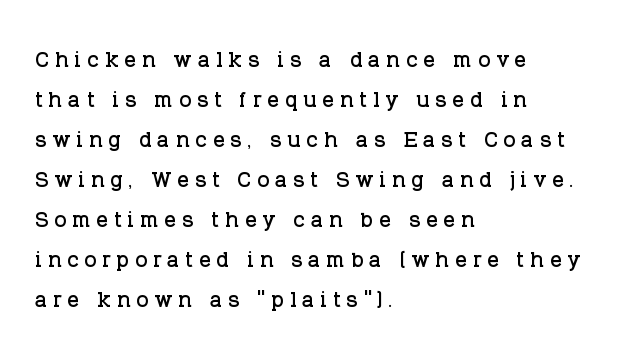
{"serif": "yes", "italic": "no", "width": "normal", "stroke_contrast": "low", "x_height": "large", "monospaced": "no", "underline": "no", "align": "left", "line_spacing": "normal", "line_spacing_ratio": 1.38, "letter_spacing": "wide", "letter_spacing_em": 0.2, "glyph_px": 29}
